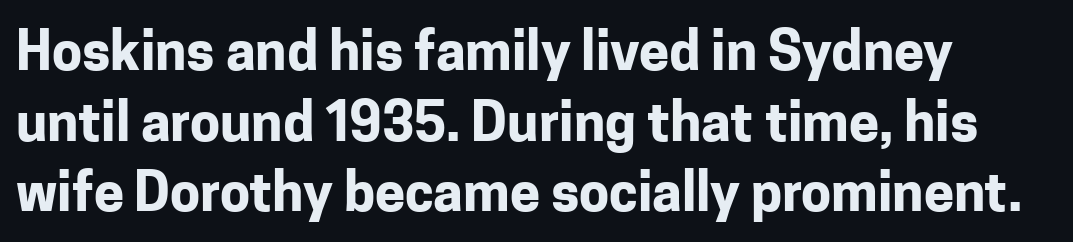
Tall strokes in this sample are plumb rather than angled. Line starts are locked; line ends wander. There is no visible air inserted between adjacent glyphs. Interline gaps are of average width in this sample. You can tell from the bare stems that sans-serif type was used.
